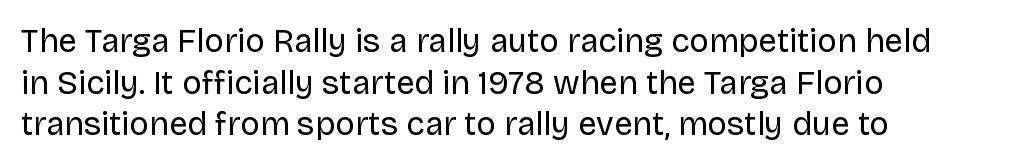
Alignment: flush left. The typeface has the unassuming heft of standard copy or less. Anything drawn beneath the words? Only blank space. Spacing verdict: proportional, widths tailored to each character.
